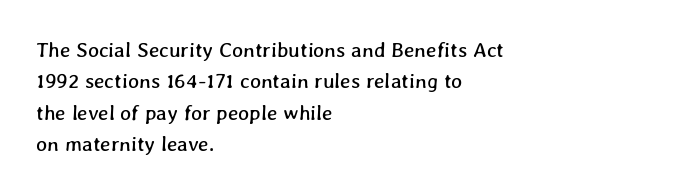
The image shows 21 px text type; set left-aligned, normal line spacing (1.5x), normal letter spacing, not underlined.
